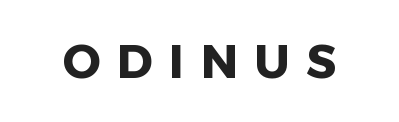
{"serif": "no", "italic": "no", "bold": "yes", "weight": "heavy", "width": "normal", "stroke_contrast": "low", "x_height": "medium", "monospaced": "no", "underline": "no", "letter_spacing": "wide", "letter_spacing_em": 0.35, "glyph_px": 47}
